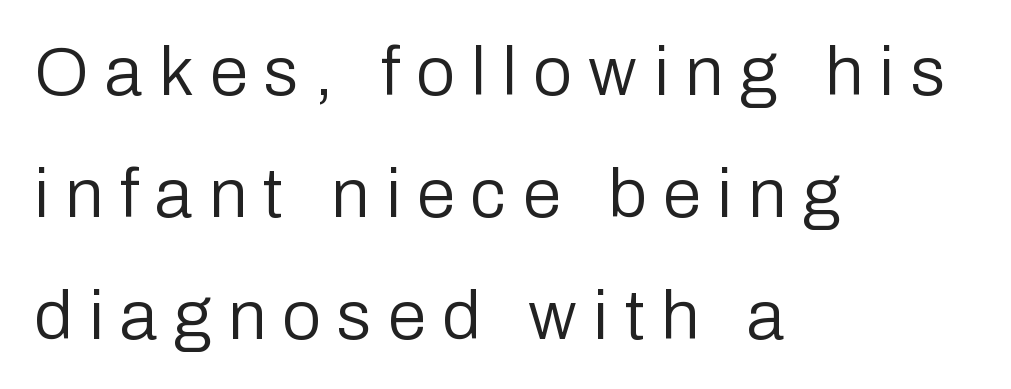
Q: Is the text bold? A: No.
Q: Is the text italic (slanted)? A: No, it is upright.
Q: Is the typeface a serif or a sans-serif typeface? A: Sans-serif.
Q: Is the text underlined? A: No.
Q: How is the paragraph aligned? A: Left-aligned.
Q: Is the spacing between letters normal or unusually wide? A: Unusually wide.
Q: Width (condensed, normal, or wide)? A: Normal.
Q: Stroke contrast? A: Low.
Q: x-height? A: Medium.
Q: Monospaced? A: No.
